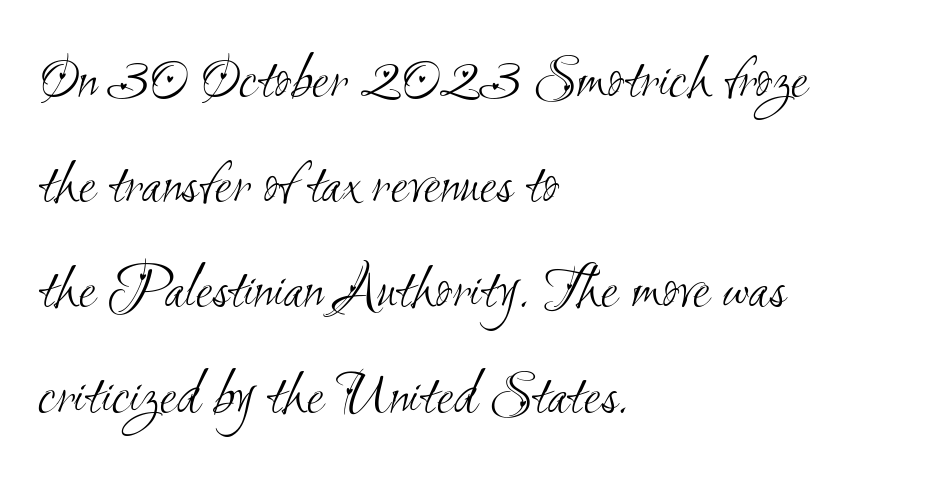
{"serif": "no", "bold": "no", "weight": "light", "width": "condensed", "stroke_contrast": "medium", "x_height": "small", "monospaced": "no", "underline": "no", "align": "left", "line_spacing": "normal", "line_spacing_ratio": 1.67, "letter_spacing": "normal", "letter_spacing_em": 0.0, "glyph_px": 63}
